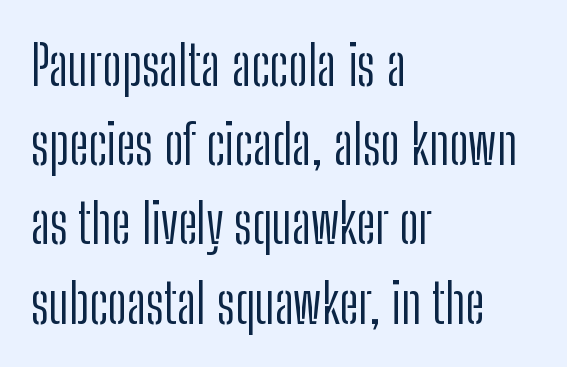
Look at the tracking — it's just the regular setting, nothing added. The face used here is proportionally spaced, like ordinary book or web type. The designer went with a sans here, leaving each stem footless. This is the regular roman posture of the typeface. The lines sit at an ordinary, default distance from one another.
